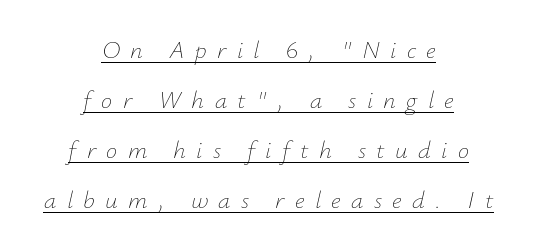
Q: Is the text bold? A: No.
Q: Is the text italic (slanted)? A: Yes, it leans right by about 12 degrees.
Q: Is the text underlined? A: Yes.
Q: How is the paragraph aligned? A: Centered.
Q: Is the spacing between letters normal or unusually wide? A: Unusually wide.
Q: Is the spacing between lines tight, normal or loose? A: Loose.
